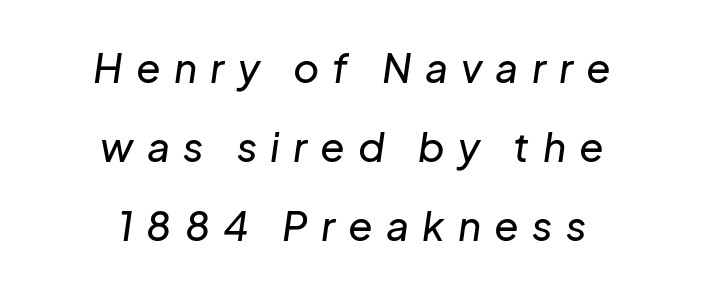
{"italic": "yes", "lean": "right", "slant_degrees": 8, "width": "normal", "stroke_contrast": "low", "x_height": "medium", "monospaced": "no", "underline": "no", "align": "center", "line_spacing": "loose", "line_spacing_ratio": 1.98, "letter_spacing": "wide", "letter_spacing_em": 0.33, "glyph_px": 40}
